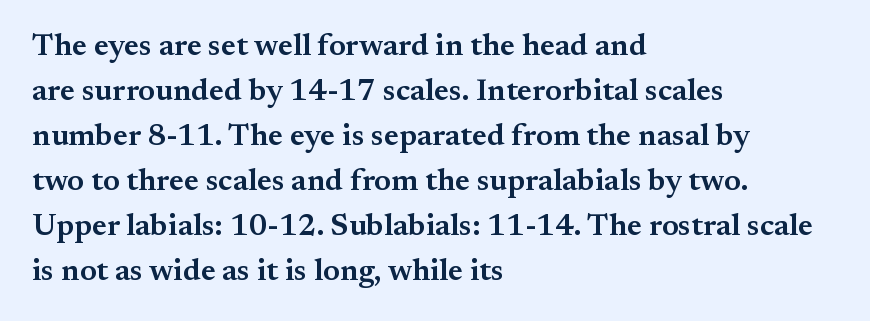
The image shows 31 px semibold serif type, upright; set left-aligned, normal line spacing (1.45x), normal letter spacing, not underlined; medium stroke contrast and a small x-height.
